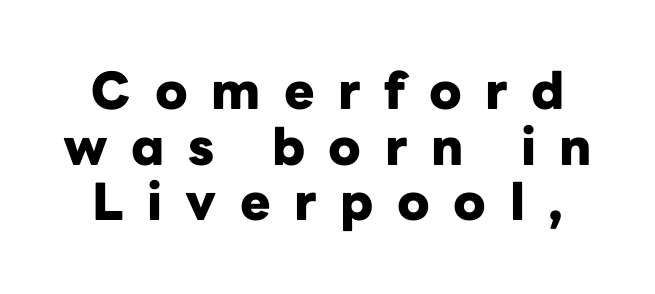
{"serif": "no", "italic": "no", "bold": "yes", "weight": "heavy", "width": "normal", "stroke_contrast": "low", "x_height": "medium", "monospaced": "no", "underline": "no", "line_spacing": "tight", "line_spacing_ratio": 1.09, "letter_spacing": "wide", "letter_spacing_em": 0.46, "glyph_px": 51}
